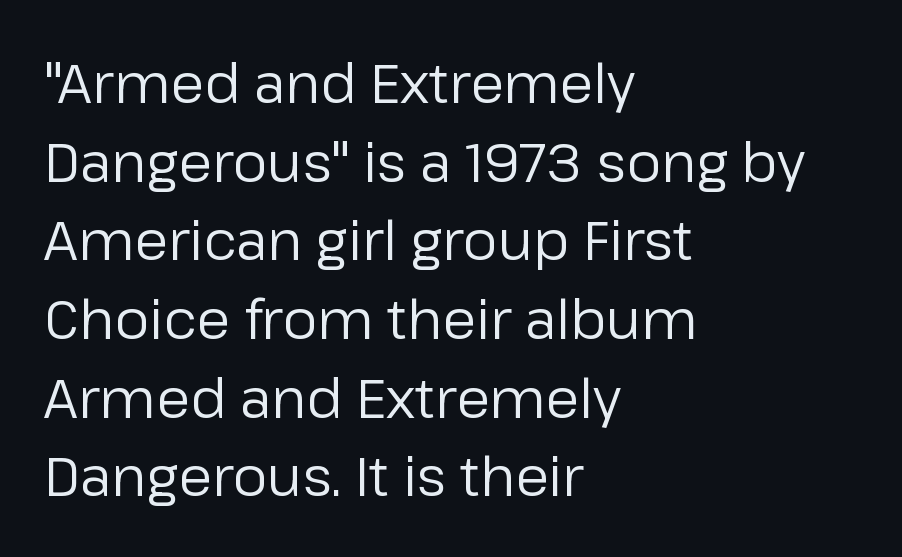
The image shows 55 px regular-weight sans-serif type, upright; set left-aligned, normal line spacing (1.43x), normal letter spacing, not underlined; low stroke contrast and a medium x-height.
